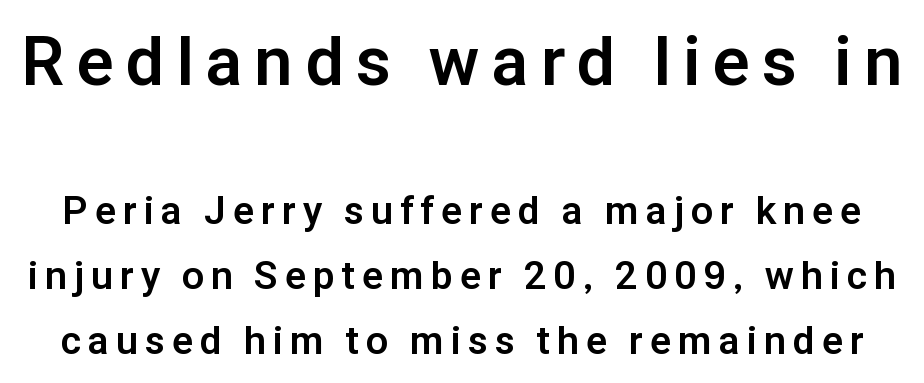
The image shows 68 px bold sans-serif type, upright; set normal line spacing (1.66x), not underlined; the first (top) block is 1.74x larger; low stroke contrast and a medium x-height.
